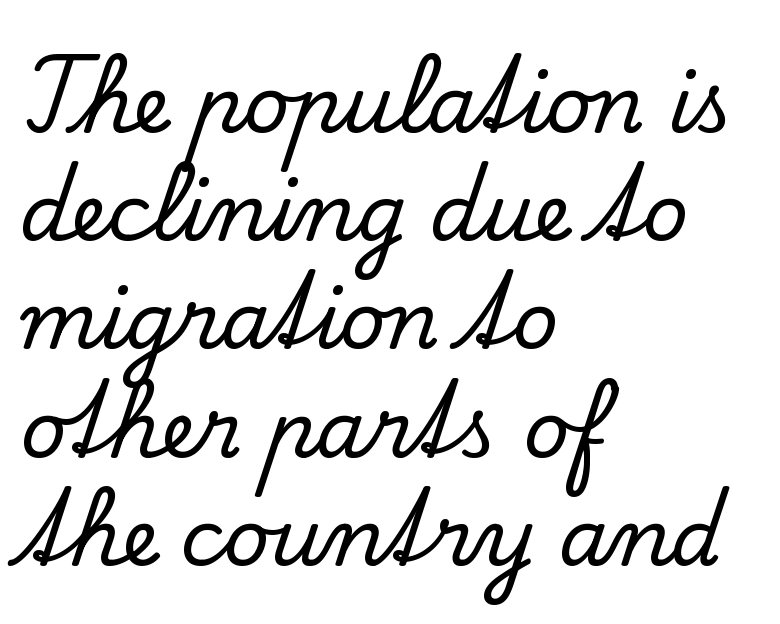
These lines are set flush left with a ragged right edge. Does extra space separate the letters? No, they use regular spacing. Honestly, there is no underline to notice here at all.
